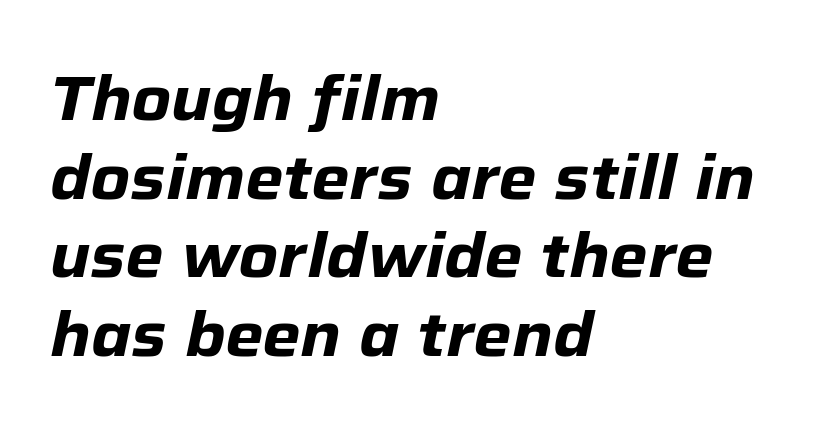
{"italic": "yes", "lean": "right", "slant_degrees": 12, "bold": "yes", "weight": "heavy", "width": "normal", "stroke_contrast": "low", "x_height": "medium", "monospaced": "no", "underline": "no", "align": "left", "line_spacing": "normal", "line_spacing_ratio": 1.29, "letter_spacing": "normal", "letter_spacing_em": 0.0, "glyph_px": 61}
